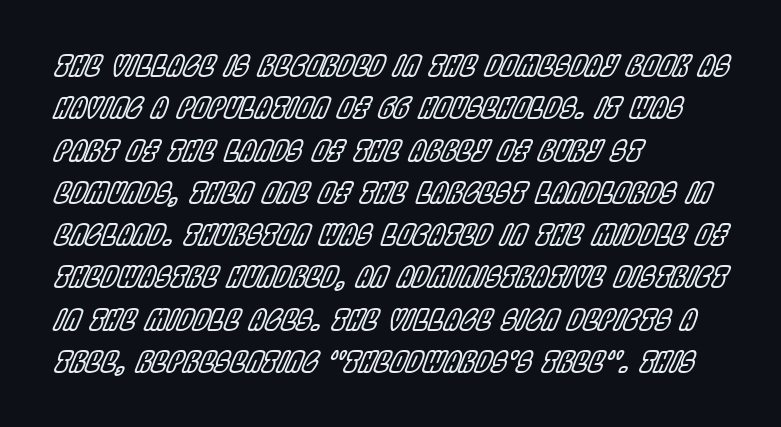
The area under the type is left untouched. The rag falls on the right side of this text block. This block has exactly the height ordinary leading produces. Is the letter spacing exaggerated? No — it looks like the ordinary default. Every character sits at an angle, as italics do.
